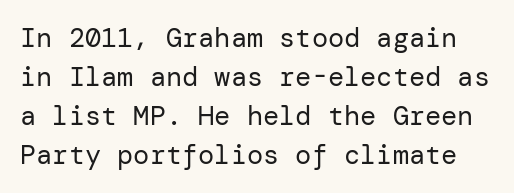
{"italic": "no", "bold": "no", "underline": "no", "line_spacing": "normal", "line_spacing_ratio": 1.44, "letter_spacing": "normal", "letter_spacing_em": 0.0, "glyph_px": 27}
